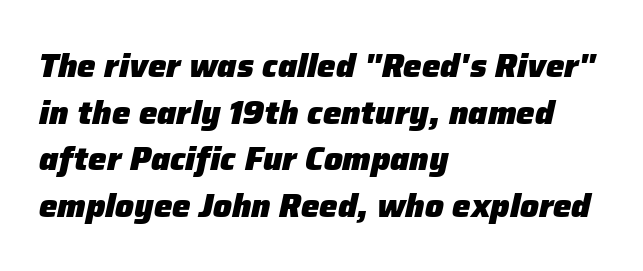
{"italic": "yes", "lean": "right", "slant_degrees": 12, "bold": "yes", "weight": "heavy", "width": "normal", "stroke_contrast": "low", "x_height": "medium", "monospaced": "no", "underline": "no", "align": "left", "line_spacing": "normal", "line_spacing_ratio": 1.41, "letter_spacing": "normal", "letter_spacing_em": 0.0, "glyph_px": 33}
